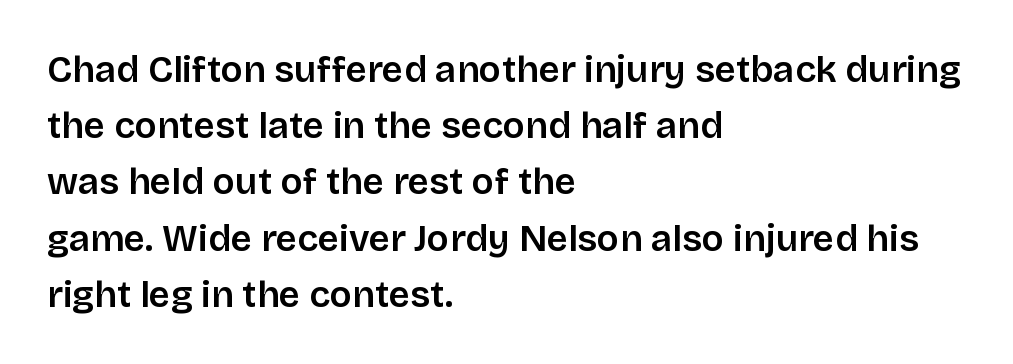
Q: Is the text italic (slanted)? A: No, it is upright.
Q: Is the typeface a serif or a sans-serif typeface? A: Sans-serif.
Q: Is the text underlined? A: No.
Q: How is the paragraph aligned? A: Left-aligned.
Q: Is the spacing between letters normal or unusually wide? A: Normal.
Q: Is the spacing between lines tight, normal or loose? A: Normal.
Q: Width (condensed, normal, or wide)? A: Normal.
Q: Stroke contrast? A: Low.
Q: x-height? A: Large.
Q: Monospaced? A: No.
